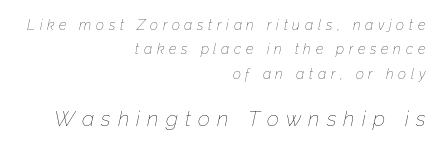
The image shows 21 px text type, italic (leaning right); set right-aligned, line spacing 1.75x, unusually wide letter spacing (+0.34 em), not underlined; the second (bottom) block is 1.5x larger.
